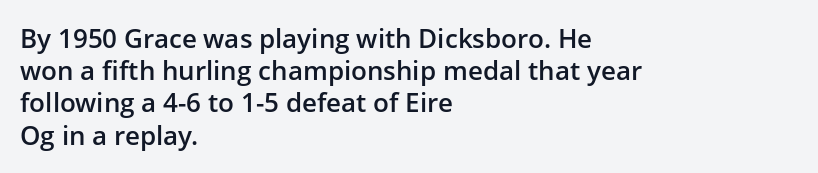
{"italic": "no", "bold": "semi", "underline": "no", "align": "left", "line_spacing_ratio": 1.24, "letter_spacing": "normal", "letter_spacing_em": 0.0, "glyph_px": 26}
